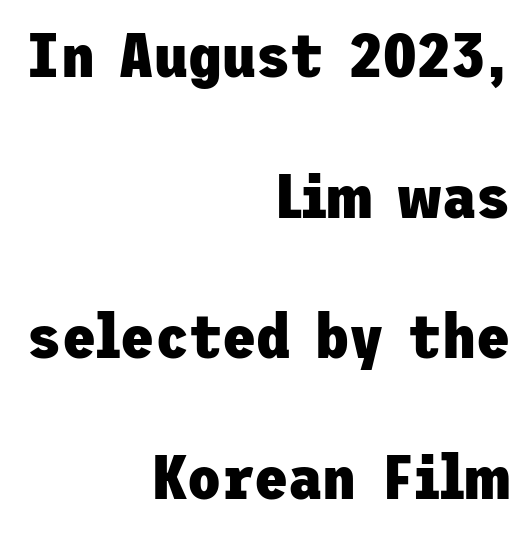
Q: Is the text bold? A: Yes.
Q: Is the text italic (slanted)? A: No, it is upright.
Q: Is the typeface a serif or a sans-serif typeface? A: Sans-serif.
Q: Is the text underlined? A: No.
Q: How is the paragraph aligned? A: Right-aligned.
Q: Is the spacing between letters normal or unusually wide? A: Normal.
Q: Is the spacing between lines tight, normal or loose? A: Loose.
Q: Width (condensed, normal, or wide)? A: Normal.
Q: Stroke contrast? A: Low.
Q: x-height? A: Medium.
